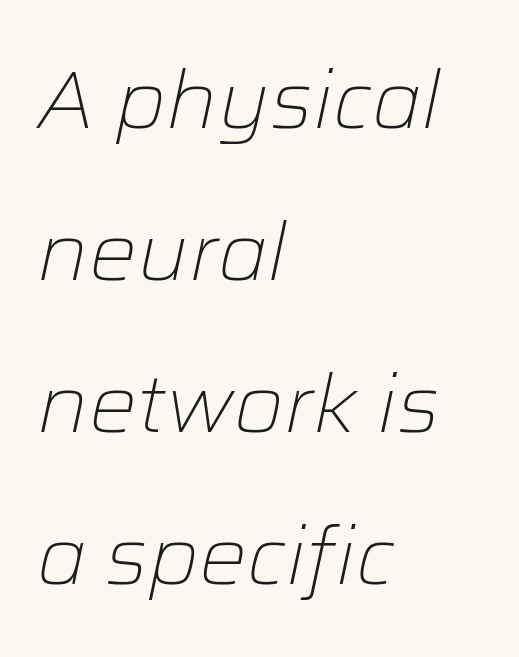
Q: Is the text bold? A: No.
Q: Is the text italic (slanted)? A: Yes, it leans right by about 12 degrees.
Q: Is the text underlined? A: No.
Q: How is the paragraph aligned? A: Left-aligned.
Q: Is the spacing between letters normal or unusually wide? A: Normal.
Q: Is the spacing between lines tight, normal or loose? A: Loose.
Q: Width (condensed, normal, or wide)? A: Normal.
Q: Stroke contrast? A: Low.
Q: x-height? A: Medium.
Q: Monospaced? A: No.
